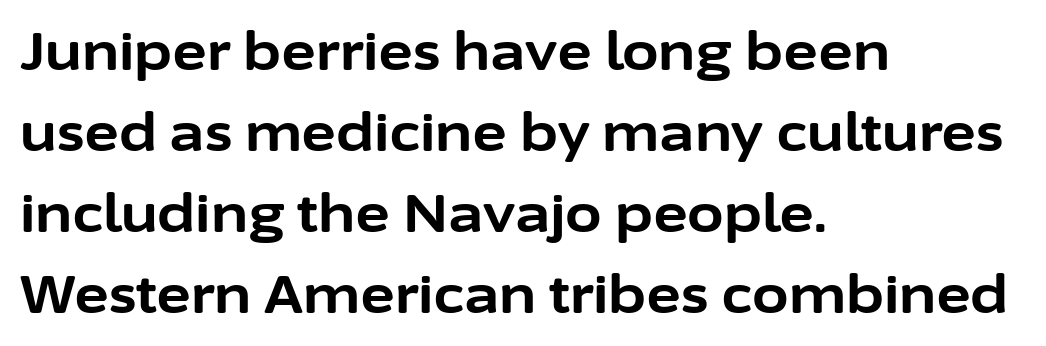
Q: Is the text bold? A: Yes.
Q: Is the text italic (slanted)? A: No, it is upright.
Q: Is the typeface a serif or a sans-serif typeface? A: Sans-serif.
Q: Is the text underlined? A: No.
Q: How is the paragraph aligned? A: Left-aligned.
Q: Is the spacing between letters normal or unusually wide? A: Normal.
Q: Is the spacing between lines tight, normal or loose? A: Normal.
Q: Width (condensed, normal, or wide)? A: Normal.
Q: Stroke contrast? A: Low.
Q: x-height? A: Medium.
Q: Monospaced? A: No.
